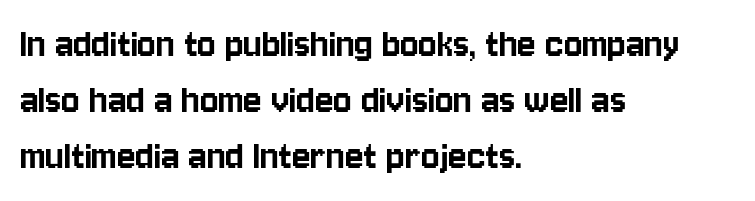
The image shows 43 px condensed sans-serif type, upright; set left-aligned, normal line spacing (1.3x), normal letter spacing, not underlined; low stroke contrast and a large x-height.
